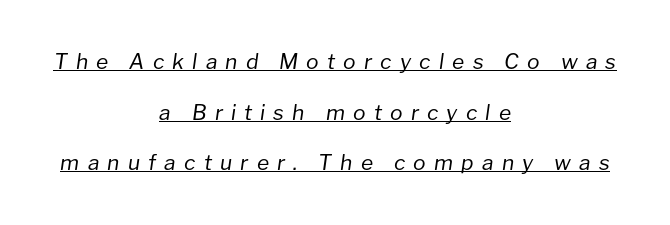
Tracking value appears strongly positive — letters spread wide. Students, observe: this is what heavily led, spacious text looks like. Underline: present. Slant detected: the letters are inclined. The weight would be labelled regular, book, light, or lighter still.
